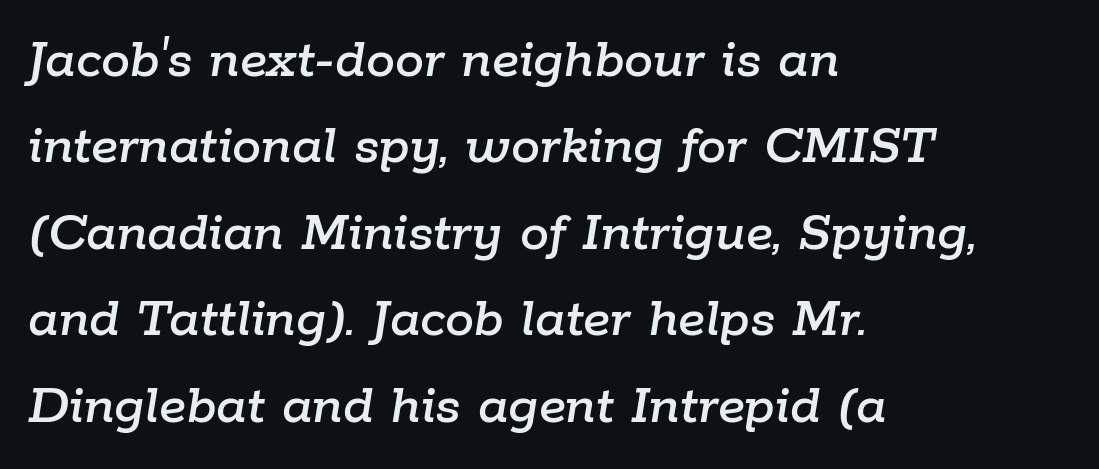
Q: Is the text italic (slanted)? A: Yes, it leans right by about 9 degrees.
Q: Is the text underlined? A: No.
Q: How is the paragraph aligned? A: Left-aligned.
Q: Is the spacing between letters normal or unusually wide? A: Normal.
Q: Is the spacing between lines tight, normal or loose? A: Normal.
Q: Width (condensed, normal, or wide)? A: Normal.
Q: Stroke contrast? A: Low.
Q: x-height? A: Medium.
Q: Monospaced? A: No.
